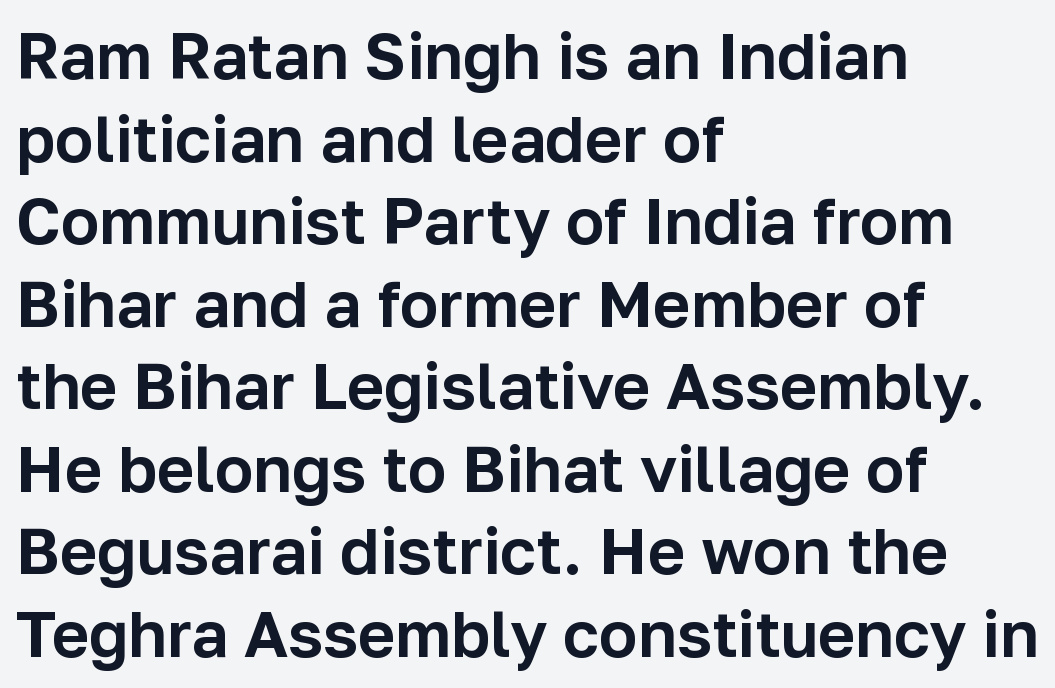
Q: Is the text italic (slanted)? A: No, it is upright.
Q: Is the typeface a serif or a sans-serif typeface? A: Sans-serif.
Q: Is the text underlined? A: No.
Q: How is the paragraph aligned? A: Left-aligned.
Q: Is the spacing between letters normal or unusually wide? A: Normal.
Q: Is the spacing between lines tight, normal or loose? A: Normal.
Q: Width (condensed, normal, or wide)? A: Normal.
Q: Stroke contrast? A: Low.
Q: x-height? A: Medium.
Q: Monospaced? A: No.
